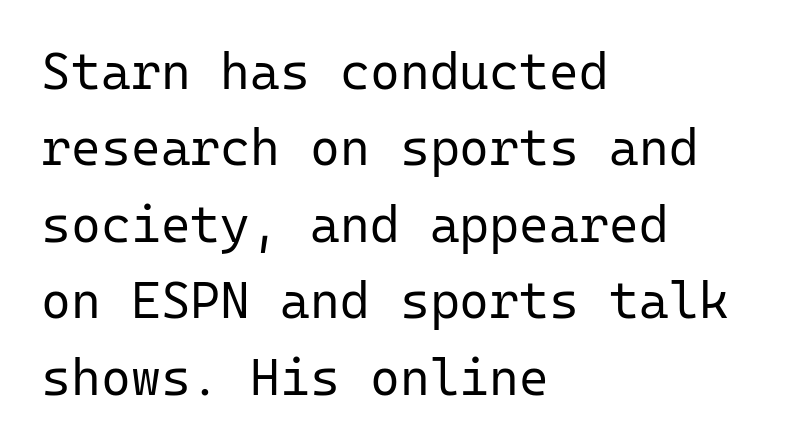
The image shows 51 px regular-weight sans-serif type, upright, monospaced; set left-aligned, normal line spacing (1.5x), normal letter spacing, not underlined; low stroke contrast and a medium x-height.
